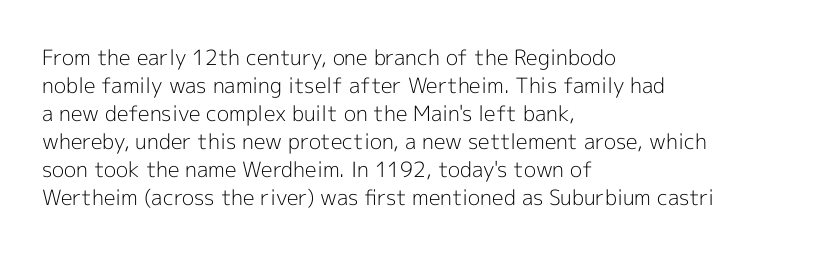
The image shows 21 px text type, upright; set left-aligned, normal line spacing (1.33x), normal letter spacing, not underlined.
